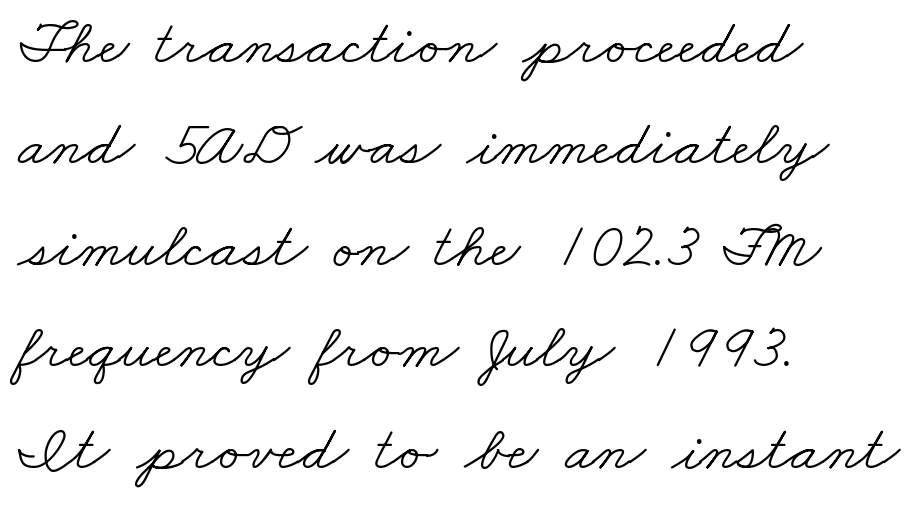
Q: Is the text bold? A: No.
Q: Is the typeface a serif or a sans-serif typeface? A: Serif.
Q: Is the text underlined? A: No.
Q: How is the paragraph aligned? A: Left-aligned.
Q: Is the spacing between letters normal or unusually wide? A: Normal.
Q: Is the spacing between lines tight, normal or loose? A: Normal.
Q: Width (condensed, normal, or wide)? A: Wide.
Q: Stroke contrast? A: Low.
Q: x-height? A: Small.
Q: Monospaced? A: No.
